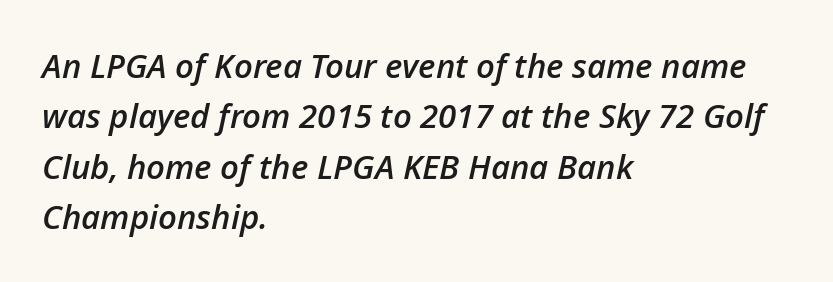
{"italic": "yes", "lean": "right", "slant_degrees": 12, "bold": "semi", "weight": "semibold", "width": "normal", "stroke_contrast": "low", "x_height": "medium", "monospaced": "no", "underline": "no", "align": "left", "line_spacing": "normal", "line_spacing_ratio": 1.53, "letter_spacing": "normal", "letter_spacing_em": 0.0, "glyph_px": 33}
